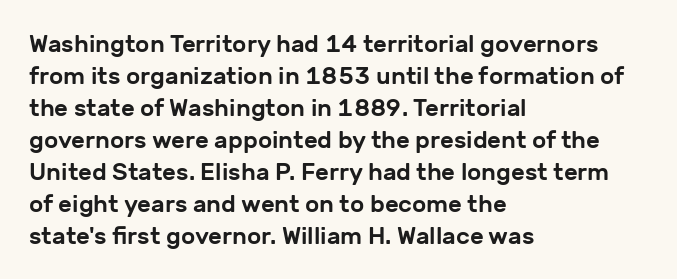
{"italic": "no", "underline": "no", "align": "left", "line_spacing": "normal", "line_spacing_ratio": 1.33, "letter_spacing": "normal", "letter_spacing_em": 0.0, "glyph_px": 24}
